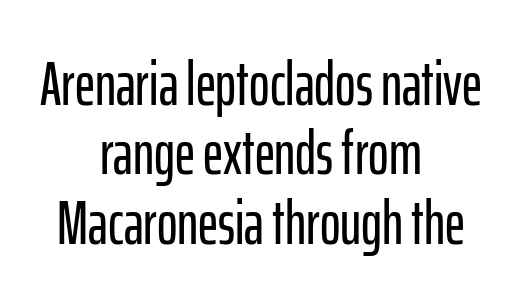
Leading: reduced. The horizontal fit of the characters is conventional and even. The space directly below the letters is spotless. Does the type have serifs? No, each stem ends abruptly. In terms of posture, this sample is upright.
